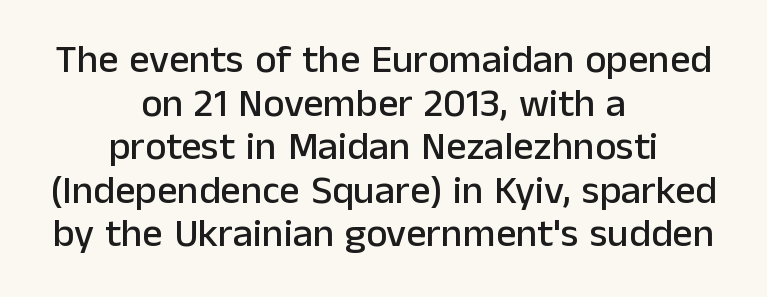
Q: Is the text italic (slanted)? A: No, it is upright.
Q: Is the typeface a serif or a sans-serif typeface? A: Sans-serif.
Q: Is the text underlined? A: No.
Q: How is the paragraph aligned? A: Centered.
Q: Is the spacing between letters normal or unusually wide? A: Normal.
Q: Is the spacing between lines tight, normal or loose? A: Tight.
Q: Width (condensed, normal, or wide)? A: Normal.
Q: Stroke contrast? A: Low.
Q: x-height? A: Medium.
Q: Monospaced? A: No.
